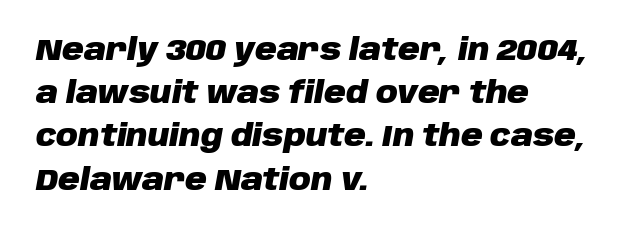
Look at the stroke-to-counter ratio: heavy, a bold. Where is the straight margin? On the left. Does the lettering tilt? It does — this is italic. Check under the words: just untouched page. This sample has the flowing, uneven cadence of proportional lettering. A typesetter would call this leading conventional body-copy spacing.
